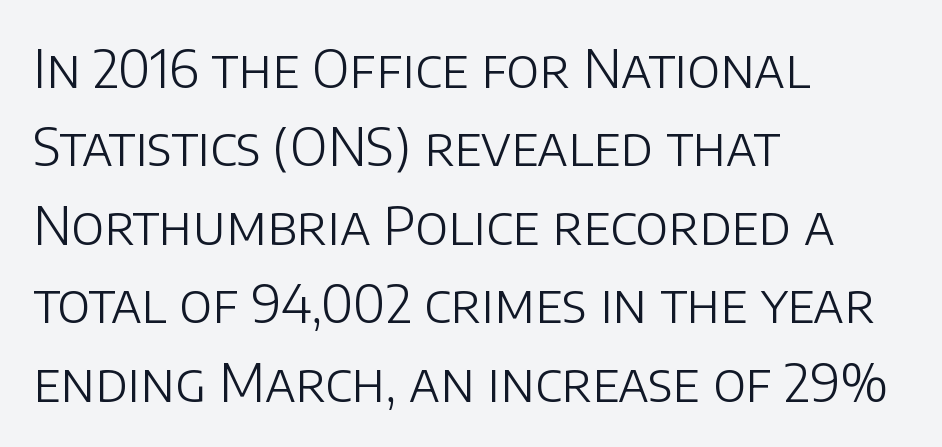
Q: Is the text bold? A: No.
Q: Is the text italic (slanted)? A: No, it is upright.
Q: Is the typeface a serif or a sans-serif typeface? A: Sans-serif.
Q: Is the text underlined? A: No.
Q: How is the paragraph aligned? A: Left-aligned.
Q: Is the spacing between letters normal or unusually wide? A: Normal.
Q: Is the spacing between lines tight, normal or loose? A: Normal.
Q: Width (condensed, normal, or wide)? A: Normal.
Q: Stroke contrast? A: Low.
Q: x-height? A: Large.
Q: Monospaced? A: No.
